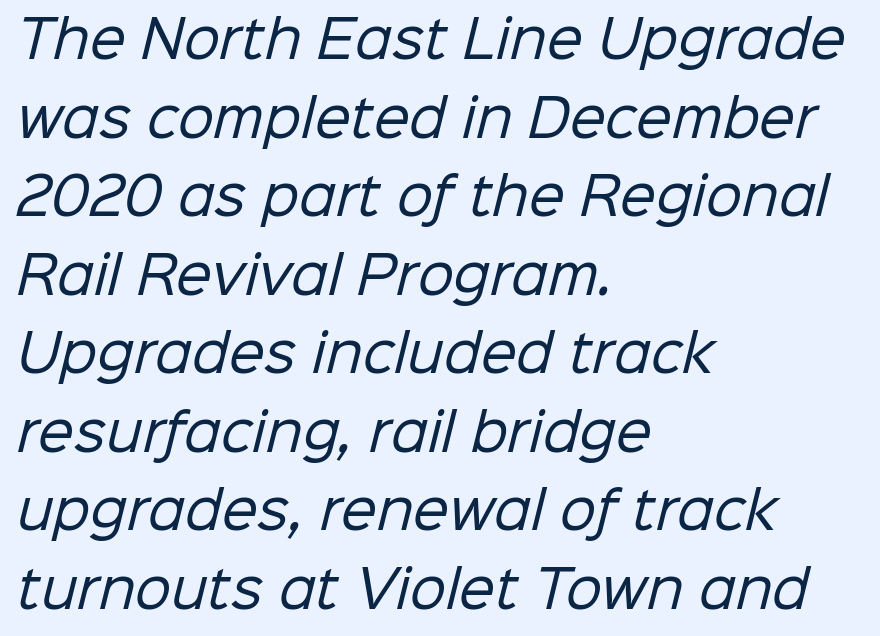
{"serif": "no", "bold": "no", "weight": "regular", "width": "normal", "stroke_contrast": "low", "x_height": "medium", "monospaced": "no", "underline": "no", "align": "left", "line_spacing": "normal", "line_spacing_ratio": 1.54, "letter_spacing": "normal", "letter_spacing_em": 0.0, "glyph_px": 51}
